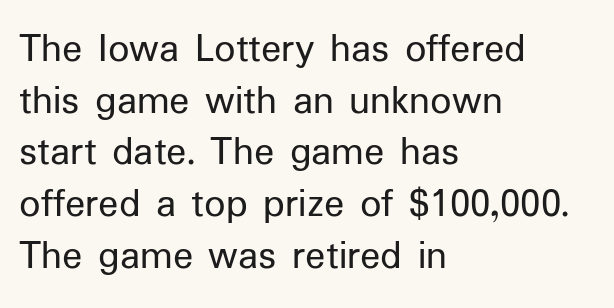
The letterforms sit at book weight or below. Serif or sans? Sans — the stroke terminals are bare. Ascenders rise straight up at ninety degrees. Descender tails drop into unmarked territory. Tracking here is standard; glyphs follow each other at the usual distance.
